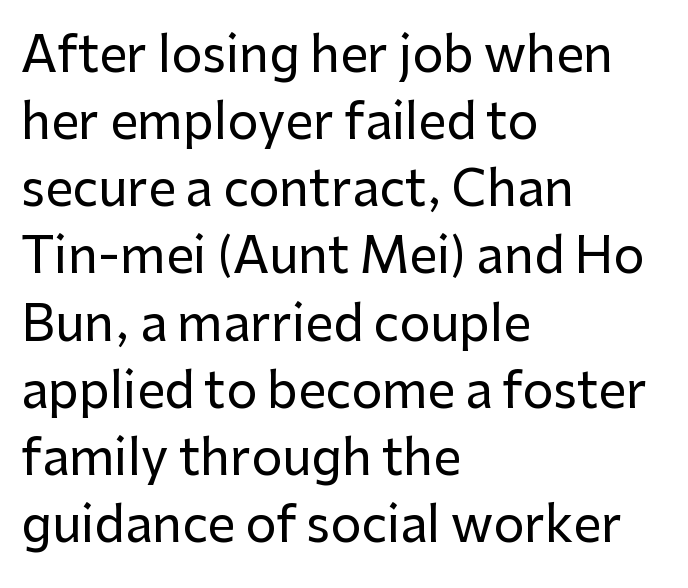
{"serif": "no", "italic": "no", "width": "normal", "stroke_contrast": "low", "x_height": "medium", "monospaced": "no", "underline": "no", "align": "left", "line_spacing": "normal", "line_spacing_ratio": 1.37, "letter_spacing": "normal", "letter_spacing_em": 0.0, "glyph_px": 49}
